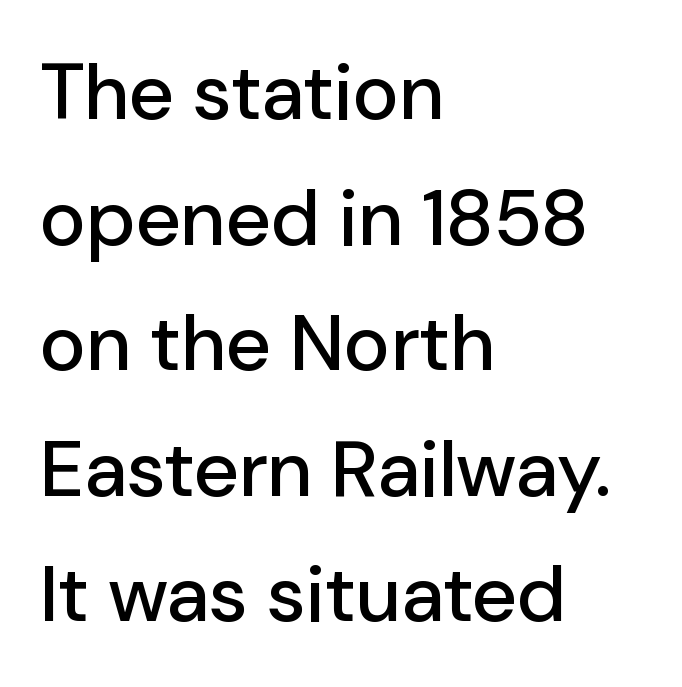
The image shows 79 px sans-serif type, upright; set left-aligned, normal line spacing (1.59x), normal letter spacing, not underlined; low stroke contrast and a medium x-height.
